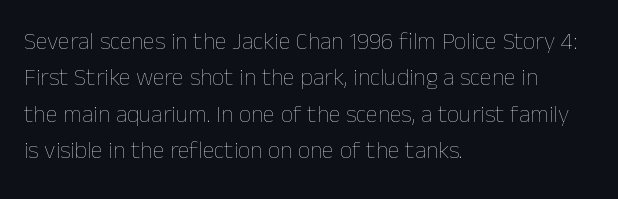
Q: Is the text bold? A: No.
Q: Is the text italic (slanted)? A: No, it is upright.
Q: Is the text underlined? A: No.
Q: How is the paragraph aligned? A: Left-aligned.
Q: Is the spacing between letters normal or unusually wide? A: Normal.
Q: Is the spacing between lines tight, normal or loose? A: Normal.
